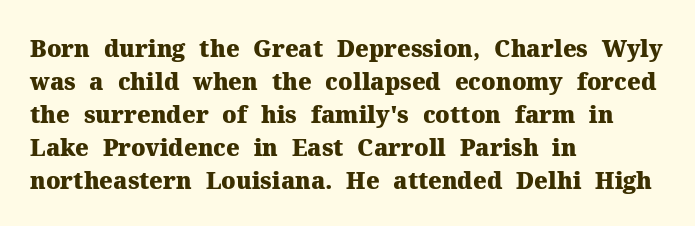
The image shows 23 px bold type, upright; set left-aligned, normal line spacing (1.43x), normal letter spacing, not underlined.
